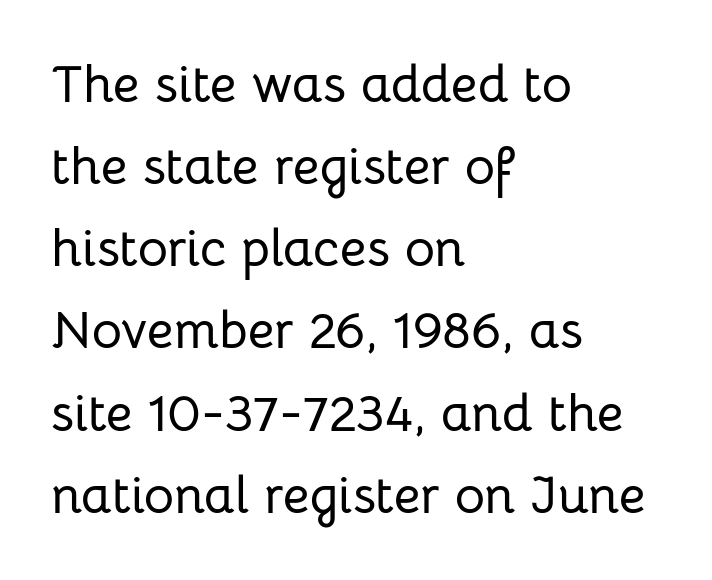
{"serif": "no", "italic": "no", "width": "normal", "stroke_contrast": "low", "x_height": "medium", "monospaced": "no", "underline": "no", "align": "left", "line_spacing": "normal", "line_spacing_ratio": 1.58, "letter_spacing": "normal", "letter_spacing_em": 0.0, "glyph_px": 52}
